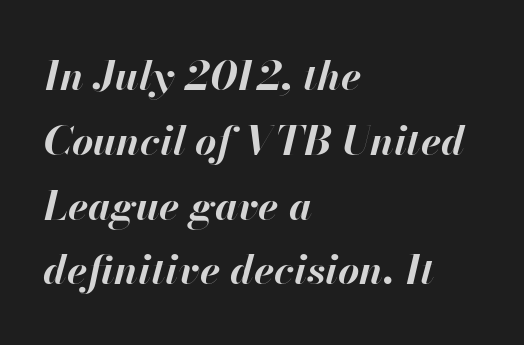
You can tell it's italic because the verticals aren't actually vertical. Spacing between characters is what you'd get straight out of the box. Character widths vary here, with narrow letters taking less room than wide ones. Compared with typical paragraphs, the rows here are spaced about the same. A bare baseline throughout the passage.
